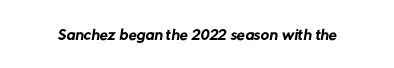
Rule under the text: the space is simply empty. What stands out about the letter spacing? Nothing — it is the standard amount. Think standard paragraph weight, or any step lighter than that.
